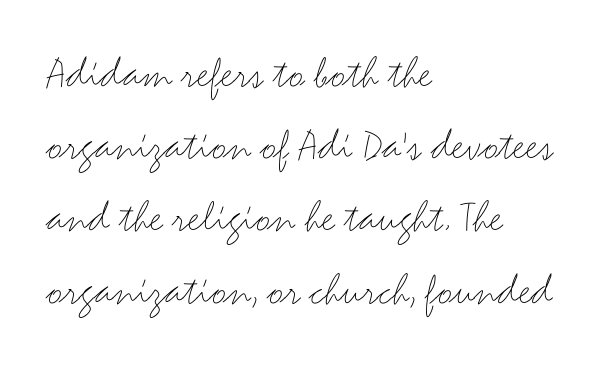
Q: Is the text bold? A: No.
Q: Is the text italic (slanted)? A: Yes.
Q: Is the typeface a serif or a sans-serif typeface? A: Sans-serif.
Q: Is the text underlined? A: No.
Q: How is the paragraph aligned? A: Left-aligned.
Q: Is the spacing between letters normal or unusually wide? A: Normal.
Q: Is the spacing between lines tight, normal or loose? A: Normal.
Q: Width (condensed, normal, or wide)? A: Wide.
Q: Stroke contrast? A: Medium.
Q: x-height? A: Small.
Q: Monospaced? A: No.
